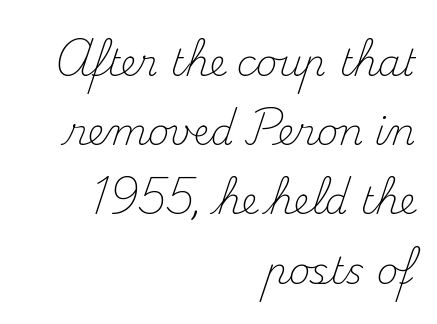
Line endings align vertically; line beginnings do not. Think of a printed novel: that variable character pitch is what you see here. Bold? No — there's no thickening of the strokes. Characters follow at the spacing the type designer built in.
